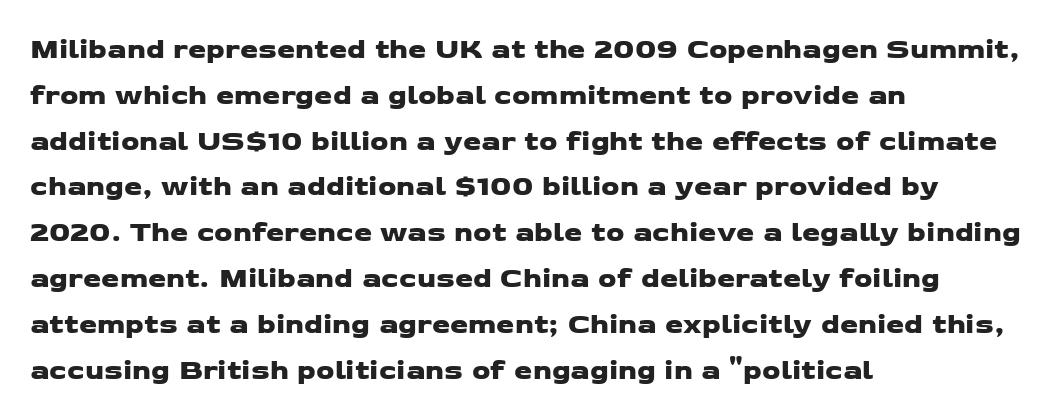
The image shows 29 px wide sans-serif type; set left-aligned, normal line spacing (1.58x), normal letter spacing, not underlined; low stroke contrast and a medium x-height.
